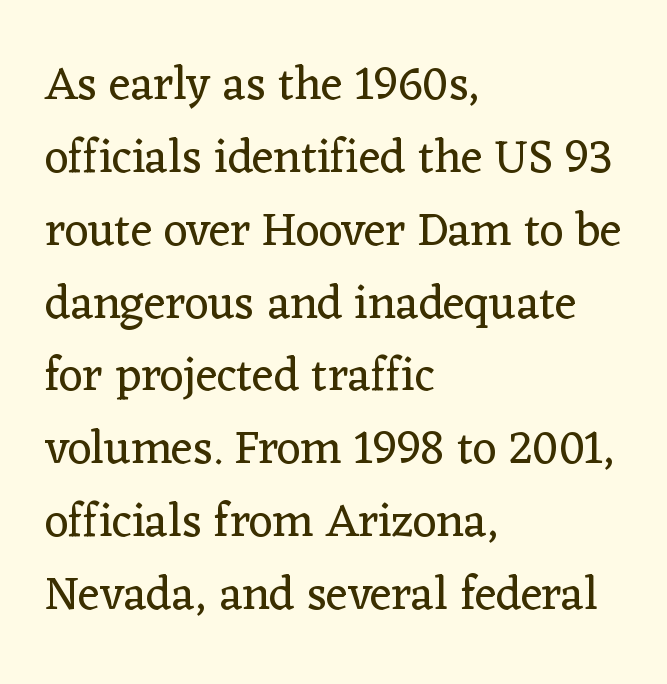
The image shows 47 px regular-weight serif type, upright; set left-aligned, normal line spacing (1.55x), normal letter spacing, not underlined; low stroke contrast and a medium x-height.
